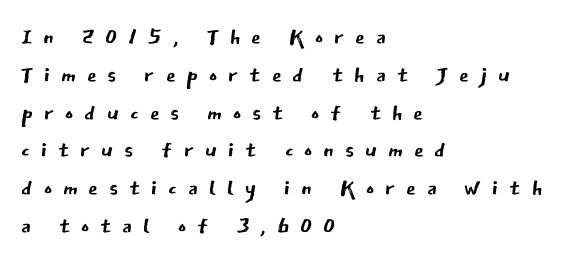
Q: Is the text bold? A: No.
Q: Is the text italic (slanted)? A: No, it is upright.
Q: Is the typeface a serif or a sans-serif typeface? A: Sans-serif.
Q: Is the text underlined? A: No.
Q: How is the paragraph aligned? A: Left-aligned.
Q: Is the spacing between letters normal or unusually wide? A: Unusually wide.
Q: Width (condensed, normal, or wide)? A: Normal.
Q: Stroke contrast? A: Low.
Q: x-height? A: Medium.
Q: Monospaced? A: No.
